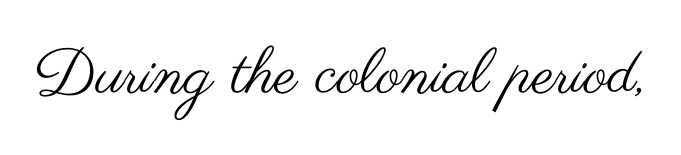
The image shows 63 px regular-weight, wide sans-serif type; set normal letter spacing, not underlined; medium stroke contrast and a small x-height.
